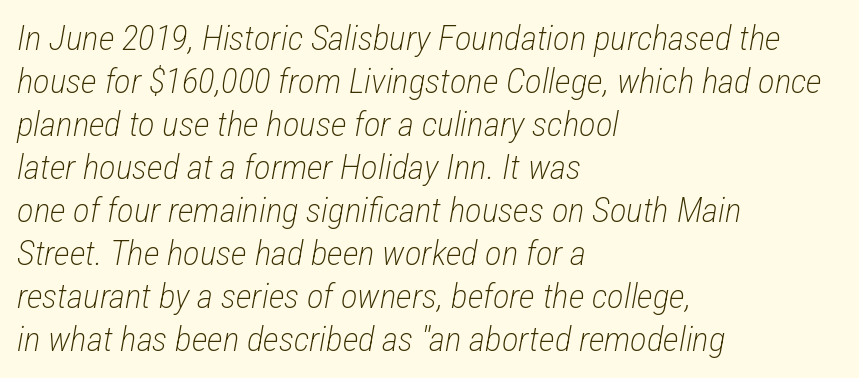
Note the varied advance widths — an 'i' is clearly narrower than an 'm'. Stem width sits at or under what a default text font uses. Yep, that's italic — everything's leaning. A bare baseline throughout the passage. Tracking here is standard; glyphs follow each other at the usual distance. Which margin do the lines hug? The left one — the right edge is uneven.
